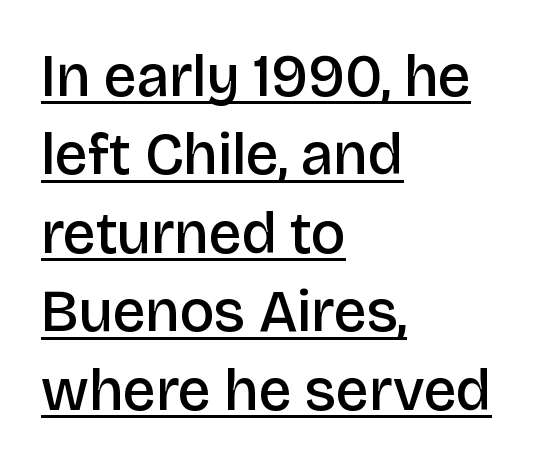
These characters rest on top of a visible drawn line. Each line starts at the same left margin while the right side varies. A roman cut, with each character standing at attention. The face used here is proportionally spaced, like ordinary book or web type.
